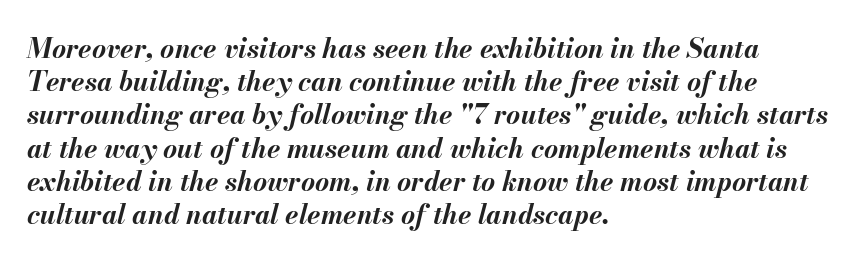
Here the glyphs are tracked normally, forming tight word shapes. The baseline area is clear. The lines in this sample share a left origin and differ only in where they stop. Is the type slanted? Yes — the strokes lean at a clear angle. Strokes here are thick enough to call this a true bold.
